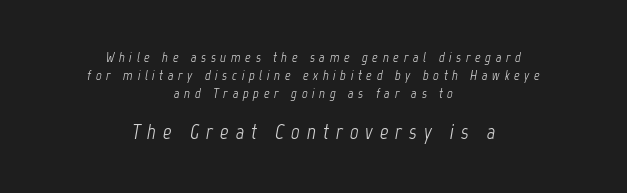
{"italic": "yes", "lean": "right", "slant_degrees": 12, "bold": "no", "underline": "no", "align": "center", "line_spacing": "normal", "line_spacing_ratio": 1.28, "letter_spacing": "wide", "letter_spacing_em": 0.33, "larger_block": "second", "size_ratio": 1.5, "glyph_px": 21}
